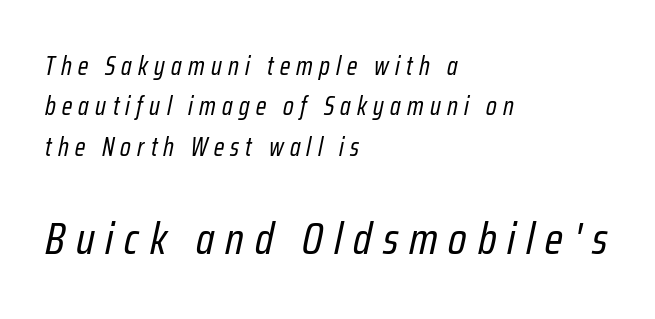
The image shows 45 px regular-weight, condensed type, italic (leaning right); set left-aligned, normal line spacing (1.55x), unusually wide letter spacing (+0.24 em), not underlined; the second (bottom) block is 1.73x larger; low stroke contrast and a medium x-height.
